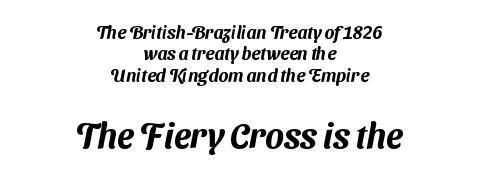
The image shows 35 px sans-serif type; set centered, line spacing 1.19x, normal letter spacing, not underlined; the second (bottom) block is 1.94x larger; medium stroke contrast and a medium x-height.
